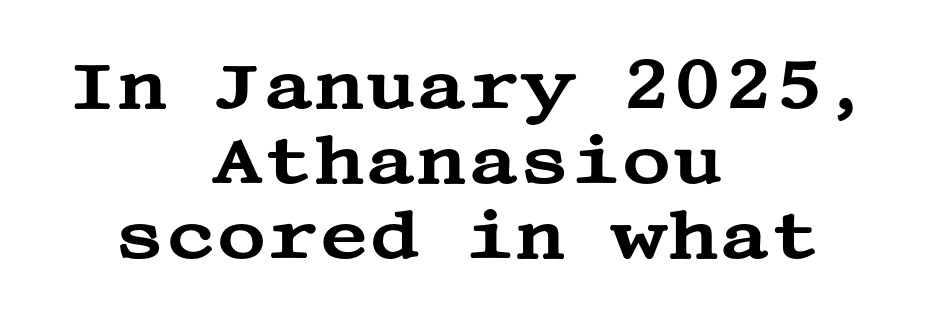
The image shows 69 px wide serif type, upright; set centered, tight line spacing (1.09x), normal letter spacing, not underlined; medium stroke contrast and a large x-height.
